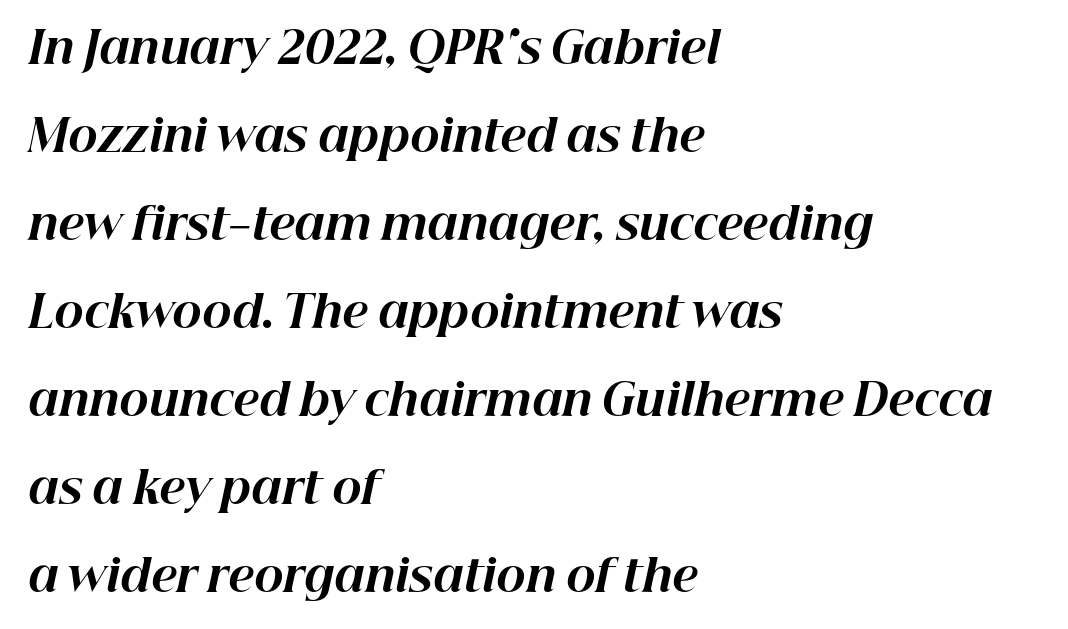
{"italic": "yes", "lean": "right", "slant_degrees": 12, "bold": "yes", "weight": "bold", "width": "normal", "stroke_contrast": "high", "x_height": "medium", "monospaced": "no", "underline": "no", "align": "left", "line_spacing": "loose", "line_spacing_ratio": 2.0, "letter_spacing": "normal", "letter_spacing_em": 0.0, "glyph_px": 44}
